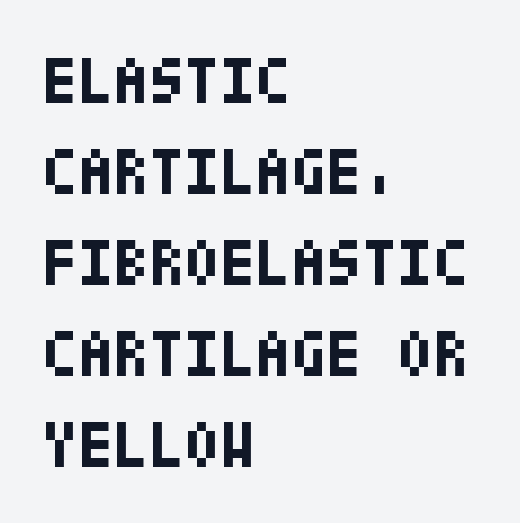
Heft: maximum for text — a bold. Unmarked baselines from the first word to the last. Observe the ordinary spacing: letters are neighbours, not strangers. This is roman type, the default non-slanted kind. Each new line begins a customary step beneath the previous one.
